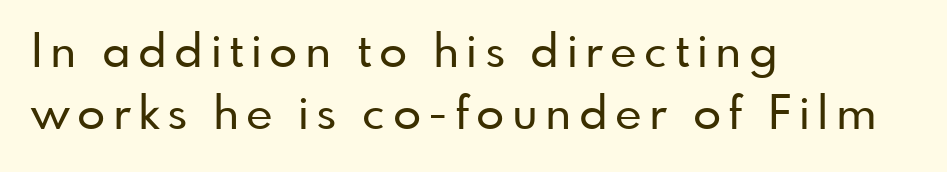
{"serif": "no", "italic": "no", "width": "normal", "stroke_contrast": "low", "x_height": "small", "monospaced": "no", "underline": "no", "align": "left", "line_spacing": "normal", "line_spacing_ratio": 1.35, "glyph_px": 46}
